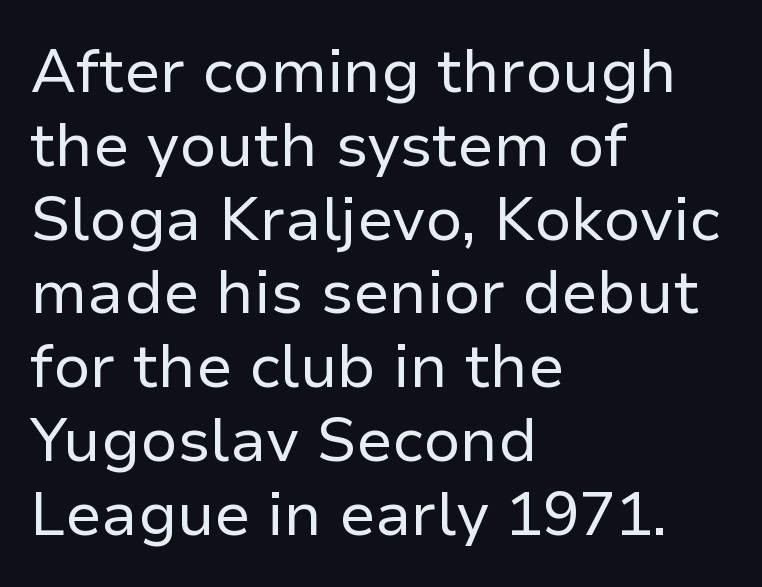
The image shows 61 px regular-weight sans-serif type, upright; set left-aligned, line spacing 1.21x, normal letter spacing, not underlined; low stroke contrast and a medium x-height.
